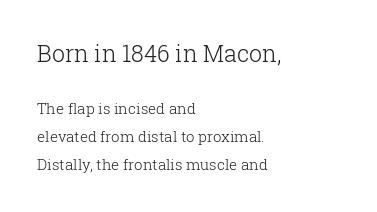
{"italic": "no", "bold": "no", "underline": "no", "align": "left", "line_spacing_ratio": 1.86, "letter_spacing": "normal", "letter_spacing_em": 0.0, "larger_block": "first", "size_ratio": 1.53, "glyph_px": 23}
